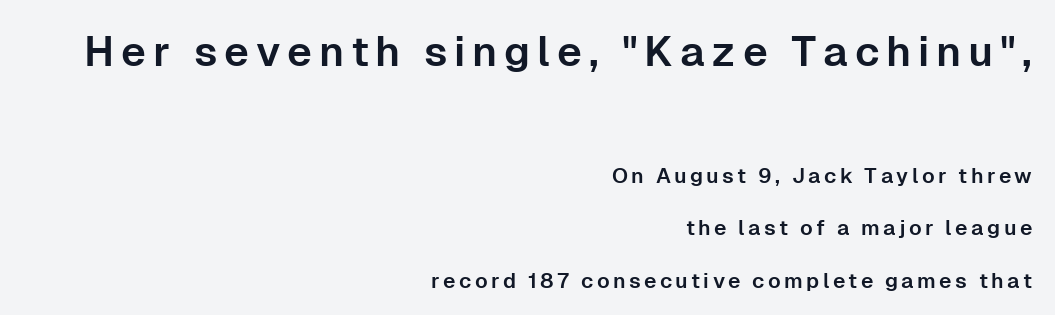
Q: Is the text italic (slanted)? A: No, it is upright.
Q: Is the typeface a serif or a sans-serif typeface? A: Sans-serif.
Q: Is the text underlined? A: No.
Q: How is the paragraph aligned? A: Right-aligned.
Q: Is the spacing between lines tight, normal or loose? A: Loose.
Q: Which block of text is set in a larger size, the first (top) or the second (bottom)? A: The first (top) one.
Q: Width (condensed, normal, or wide)? A: Normal.
Q: Stroke contrast? A: Low.
Q: x-height? A: Medium.
Q: Monospaced? A: No.
